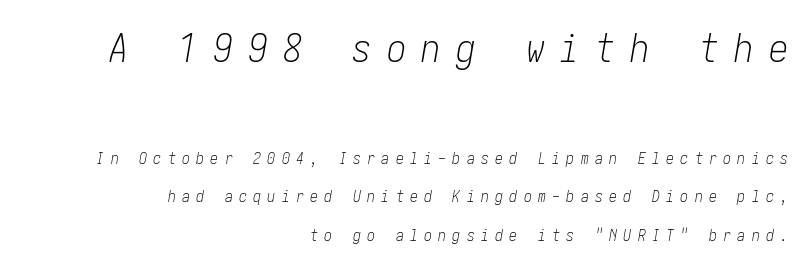
The image shows 39 px light, condensed type, italic (leaning right); set right-aligned, loose line spacing (2.4x), unusually wide letter spacing (+0.39 em), not underlined; the first (top) block is 2.44x larger; low stroke contrast and a medium x-height.
